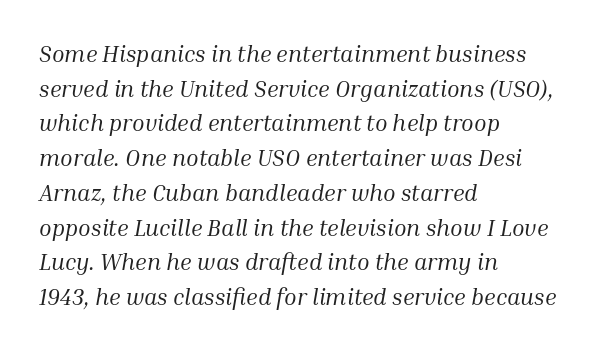
The image shows 23 px text type, italic (leaning right); set left-aligned, normal line spacing (1.51x), normal letter spacing, not underlined.
